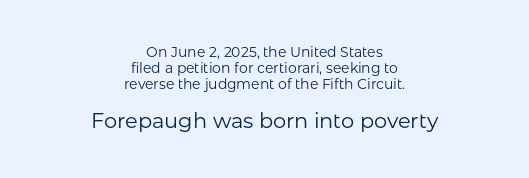
The strokes carry an ordinary text weight at most. The more generous point size was reserved for the lower chunk. The rag falls on both sides of this text block equally. How would I describe the line gaps? Narrow and economical.
